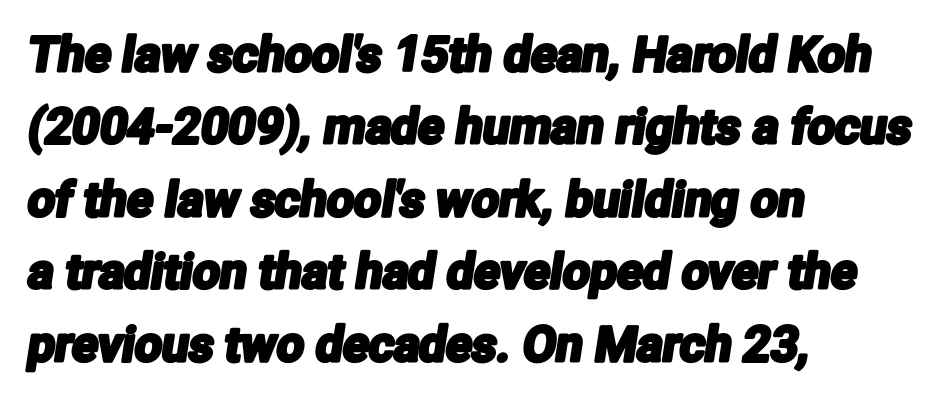
Q: Is the typeface a serif or a sans-serif typeface? A: Sans-serif.
Q: Is the text underlined? A: No.
Q: How is the paragraph aligned? A: Left-aligned.
Q: Is the spacing between letters normal or unusually wide? A: Normal.
Q: Is the spacing between lines tight, normal or loose? A: Normal.
Q: Width (condensed, normal, or wide)? A: Condensed.
Q: Stroke contrast? A: Low.
Q: x-height? A: Medium.
Q: Monospaced? A: No.
